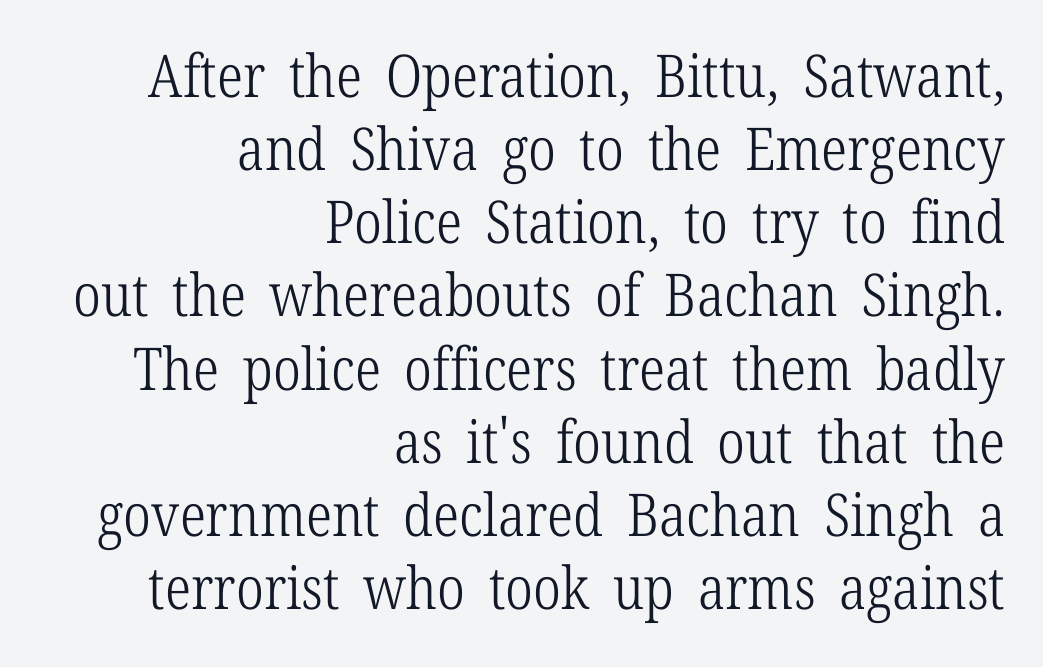
Q: Is the text bold? A: No.
Q: Is the text italic (slanted)? A: No, it is upright.
Q: Is the typeface a serif or a sans-serif typeface? A: Serif.
Q: Is the text underlined? A: No.
Q: How is the paragraph aligned? A: Right-aligned.
Q: Is the spacing between letters normal or unusually wide? A: Normal.
Q: Width (condensed, normal, or wide)? A: Condensed.
Q: Stroke contrast? A: Low.
Q: x-height? A: Medium.
Q: Monospaced? A: No.
